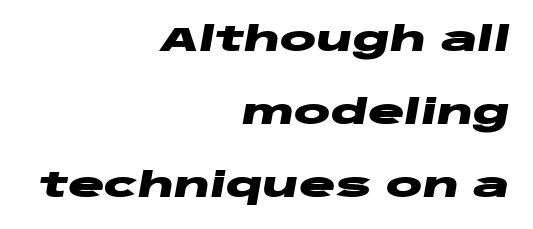
The image shows 34 px heavy, wide type, italic (leaning right); set right-aligned, loose line spacing (2.14x), normal letter spacing, not underlined; low stroke contrast and a large x-height.
